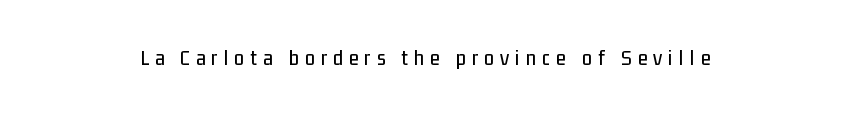
You can tell it's not italic because the verticals are truly vertical. The gap between lines stays unmarked. Display-style spreading of the glyphs; the letterfit is very open.
